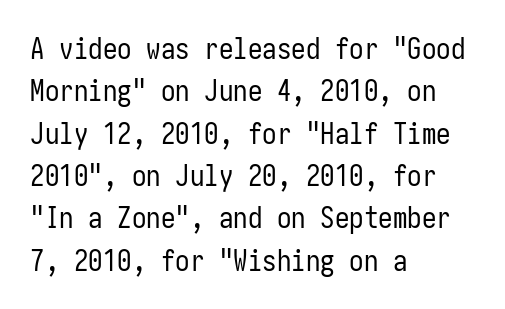
{"serif": "no", "italic": "no", "bold": "no", "weight": "regular", "width": "condensed", "stroke_contrast": "low", "x_height": "medium", "underline": "no", "align": "left", "line_spacing": "normal", "line_spacing_ratio": 1.46, "letter_spacing": "normal", "letter_spacing_em": 0.0, "glyph_px": 29}
